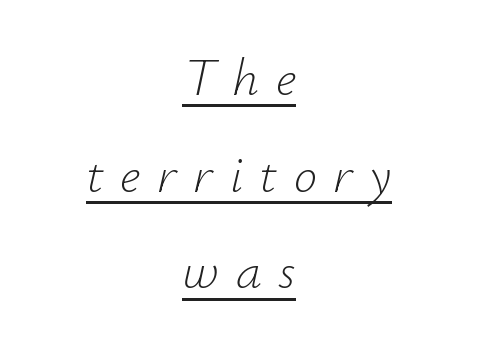
Q: Is the text bold? A: No.
Q: Is the text italic (slanted)? A: Yes, it leans right by about 12 degrees.
Q: Is the text underlined? A: Yes.
Q: How is the paragraph aligned? A: Centered.
Q: Is the spacing between letters normal or unusually wide? A: Unusually wide.
Q: Width (condensed, normal, or wide)? A: Normal.
Q: Stroke contrast? A: Low.
Q: x-height? A: Small.
Q: Monospaced? A: No.
